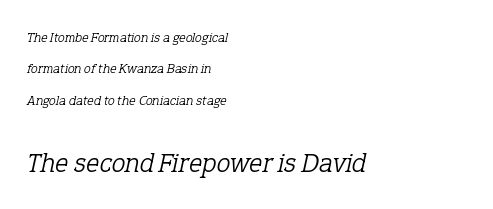
Letter spacing: default. Students, observe: this is what heavily led, spacious text looks like. Does the bottom block carry the larger type? Yes, it does. Ink coverage per letter is moderate at most. One-word summary of the alignment: left.
